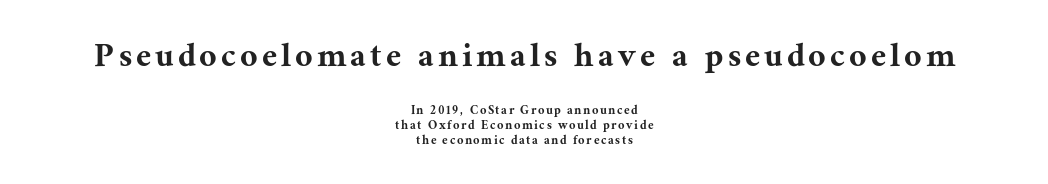
Q: Is the text italic (slanted)? A: No, it is upright.
Q: Is the typeface a serif or a sans-serif typeface? A: Serif.
Q: Is the text underlined? A: No.
Q: How is the paragraph aligned? A: Centered.
Q: Is the spacing between lines tight, normal or loose? A: Tight.
Q: Which block of text is set in a larger size, the first (top) or the second (bottom)? A: The first (top) one.
Q: Width (condensed, normal, or wide)? A: Normal.
Q: Stroke contrast? A: Medium.
Q: x-height? A: Medium.
Q: Monospaced? A: No.
